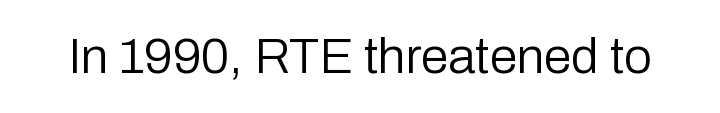
{"serif": "no", "italic": "no", "bold": "no", "weight": "regular", "width": "normal", "stroke_contrast": "low", "x_height": "medium", "monospaced": "no", "underline": "no", "letter_spacing": "normal", "letter_spacing_em": 0.0, "glyph_px": 50}
